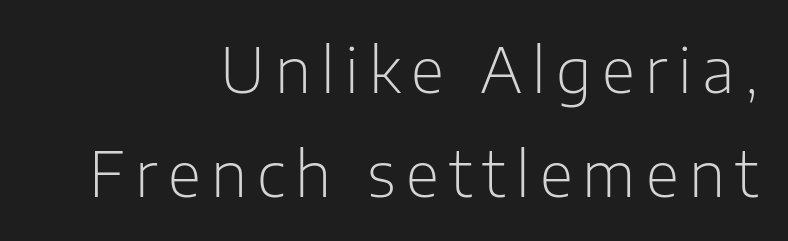
Q: Is the text bold? A: No.
Q: Is the text italic (slanted)? A: No, it is upright.
Q: Is the typeface a serif or a sans-serif typeface? A: Sans-serif.
Q: Is the text underlined? A: No.
Q: How is the paragraph aligned? A: Right-aligned.
Q: Is the spacing between lines tight, normal or loose? A: Normal.
Q: Width (condensed, normal, or wide)? A: Normal.
Q: Stroke contrast? A: Low.
Q: x-height? A: Medium.
Q: Monospaced? A: No.
